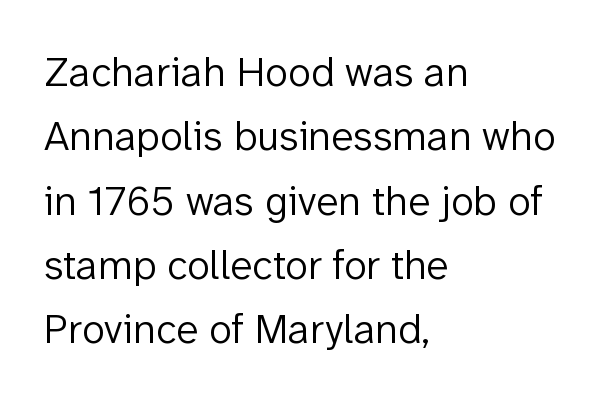
The image shows 42 px light sans-serif type, upright; set left-aligned, normal line spacing (1.53x), normal letter spacing, not underlined; low stroke contrast and a medium x-height.
